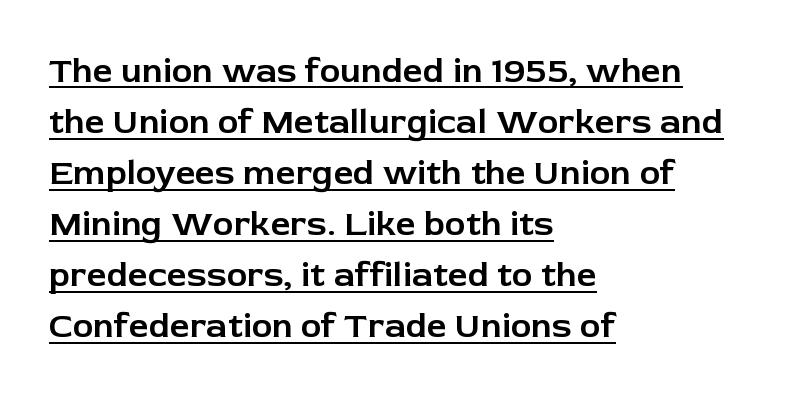
You could call the tracking neutral — neither tight nor loose. Students, observe the line beneath the letters — that is underlining. Line beginnings align vertically; line endings do not. If you drew a line through each stem, it would be perfectly vertical. Is this a fixed-width face? No — the glyphs have proportional, varying widths. Leading: standard.
